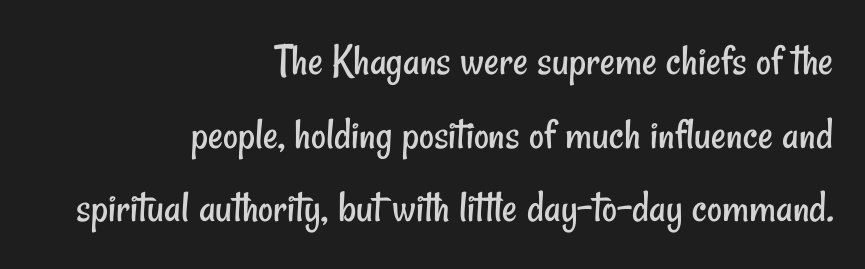
Q: Is the text bold? A: No.
Q: Is the typeface a serif or a sans-serif typeface? A: Sans-serif.
Q: Is the text underlined? A: No.
Q: How is the paragraph aligned? A: Right-aligned.
Q: Is the spacing between letters normal or unusually wide? A: Normal.
Q: Is the spacing between lines tight, normal or loose? A: Normal.
Q: Width (condensed, normal, or wide)? A: Condensed.
Q: Stroke contrast? A: Low.
Q: x-height? A: Small.
Q: Monospaced? A: No.
